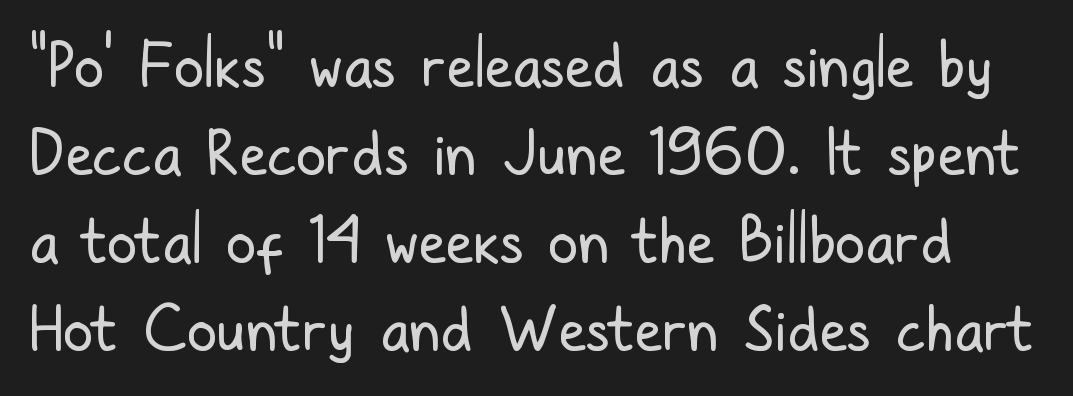
Q: Is the text bold? A: No.
Q: Is the text italic (slanted)? A: No, it is upright.
Q: Is the typeface a serif or a sans-serif typeface? A: Sans-serif.
Q: Is the text underlined? A: No.
Q: Is the spacing between letters normal or unusually wide? A: Normal.
Q: Is the spacing between lines tight, normal or loose? A: Normal.
Q: Width (condensed, normal, or wide)? A: Condensed.
Q: Stroke contrast? A: Low.
Q: x-height? A: Medium.
Q: Monospaced? A: No.
